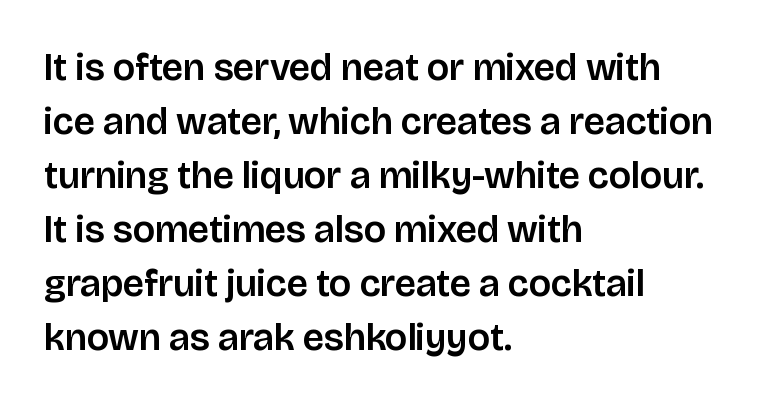
{"serif": "no", "italic": "no", "width": "normal", "stroke_contrast": "low", "x_height": "large", "monospaced": "no", "underline": "no", "align": "left", "line_spacing": "normal", "line_spacing_ratio": 1.42, "letter_spacing": "normal", "letter_spacing_em": 0.0, "glyph_px": 38}
